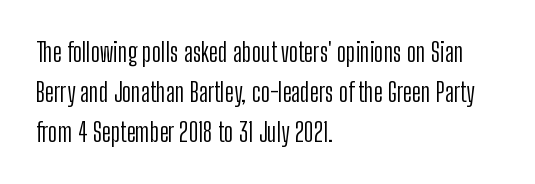
Q: Is the text bold? A: No.
Q: Is the text italic (slanted)? A: No, it is upright.
Q: Is the text underlined? A: No.
Q: How is the paragraph aligned? A: Left-aligned.
Q: Is the spacing between letters normal or unusually wide? A: Normal.
Q: Is the spacing between lines tight, normal or loose? A: Normal.
